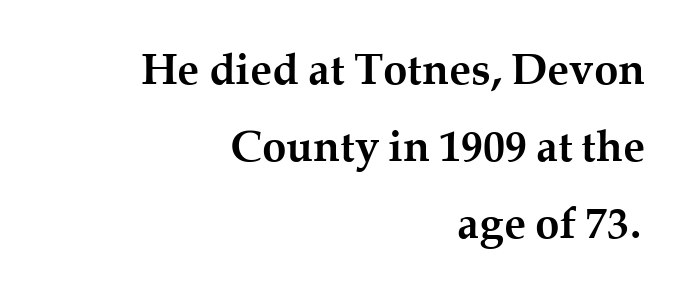
Q: Is the text bold? A: Yes.
Q: Is the text italic (slanted)? A: No, it is upright.
Q: Is the typeface a serif or a sans-serif typeface? A: Serif.
Q: Is the text underlined? A: No.
Q: How is the paragraph aligned? A: Right-aligned.
Q: Is the spacing between letters normal or unusually wide? A: Normal.
Q: Width (condensed, normal, or wide)? A: Normal.
Q: Stroke contrast? A: Medium.
Q: x-height? A: Medium.
Q: Monospaced? A: No.
